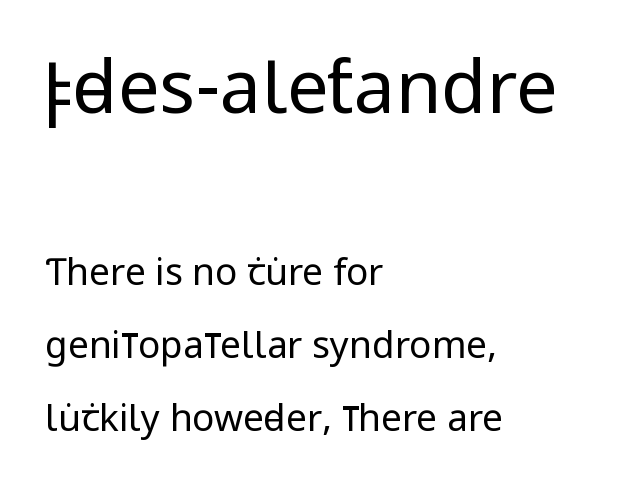
The image shows 74 px regular-weight, condensed sans-serif type, upright; set left-aligned, loose line spacing (1.98x), normal letter spacing, not underlined; the first (top) block is 2.0x larger; low stroke contrast and a large x-height.
